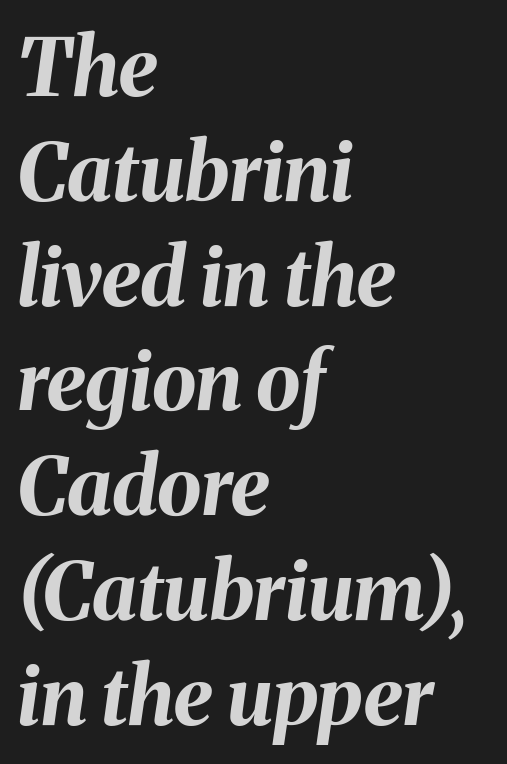
{"italic": "yes", "lean": "right", "slant_degrees": 8, "bold": "yes", "weight": "bold", "width": "normal", "stroke_contrast": "medium", "x_height": "medium", "monospaced": "no", "underline": "no", "align": "left", "line_spacing": "normal", "line_spacing_ratio": 1.31, "letter_spacing": "normal", "letter_spacing_em": 0.0, "glyph_px": 80}
